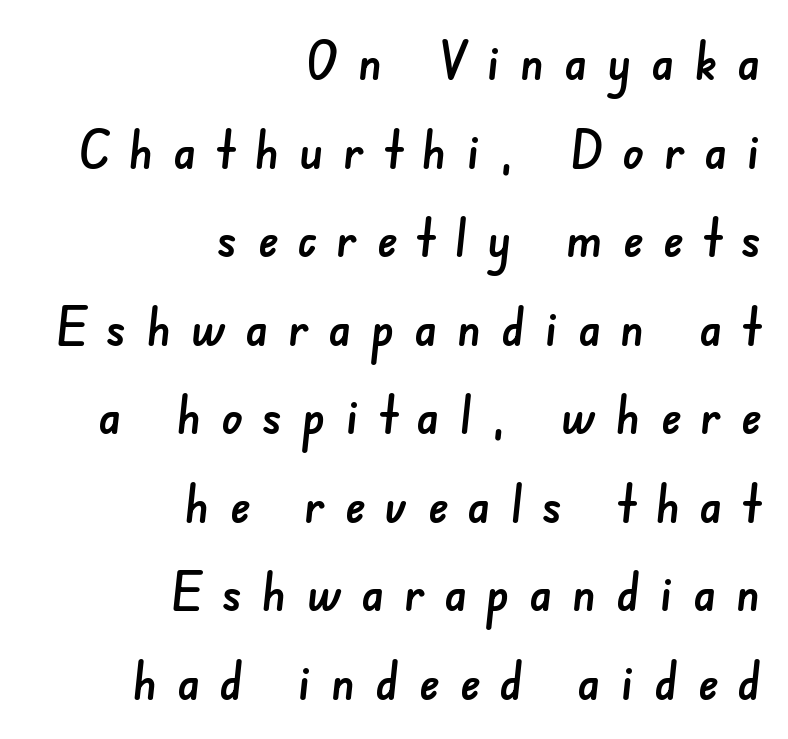
{"serif": "no", "width": "normal", "stroke_contrast": "low", "x_height": "small", "monospaced": "no", "underline": "no", "align": "right", "line_spacing": "normal", "line_spacing_ratio": 1.67, "letter_spacing": "wide", "letter_spacing_em": 0.38, "glyph_px": 53}
